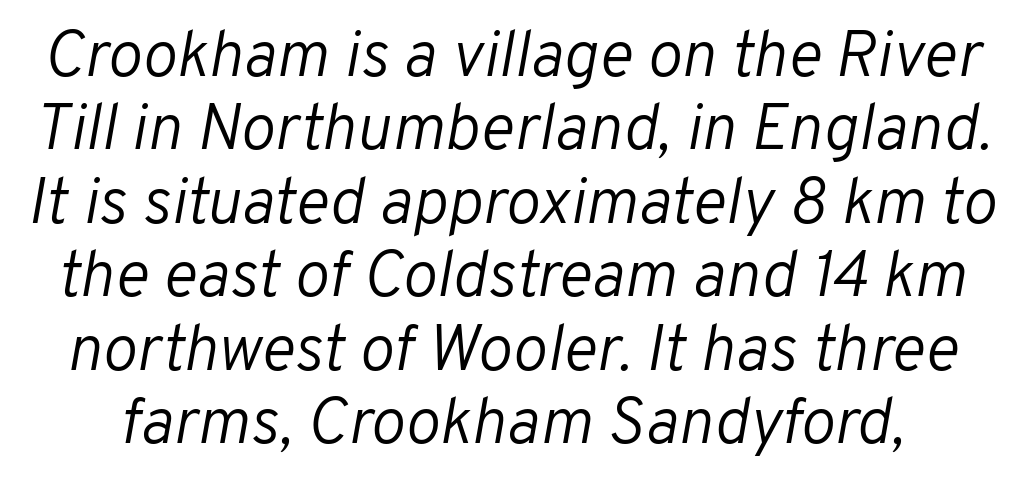
{"italic": "yes", "lean": "right", "slant_degrees": 10, "bold": "no", "weight": "light", "width": "normal", "stroke_contrast": "low", "x_height": "medium", "monospaced": "no", "underline": "no", "line_spacing": "tight", "line_spacing_ratio": 1.13, "letter_spacing": "normal", "letter_spacing_em": 0.0, "glyph_px": 65}
